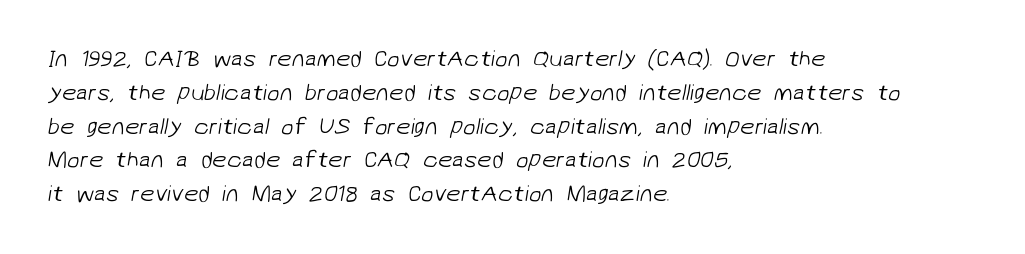
The image shows 23 px text type; set left-aligned, normal line spacing (1.47x), normal letter spacing, not underlined.
